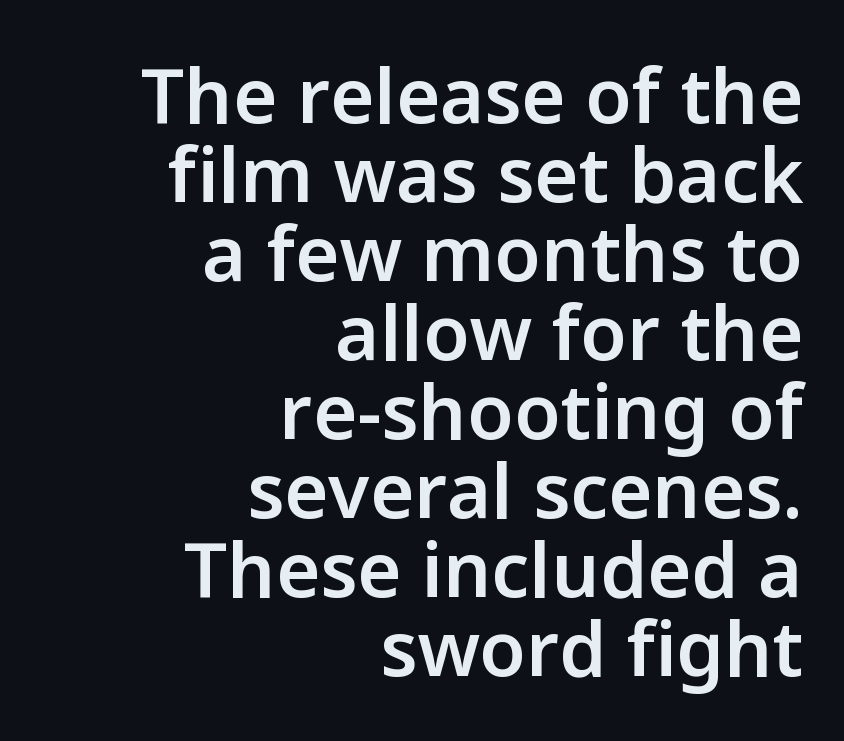
Students, note that the glyphs here touch the page at normal intervals. These lines huddle together more closely than default settings would place them. Line ends are locked; line starts wander. The baseline area is clear.
